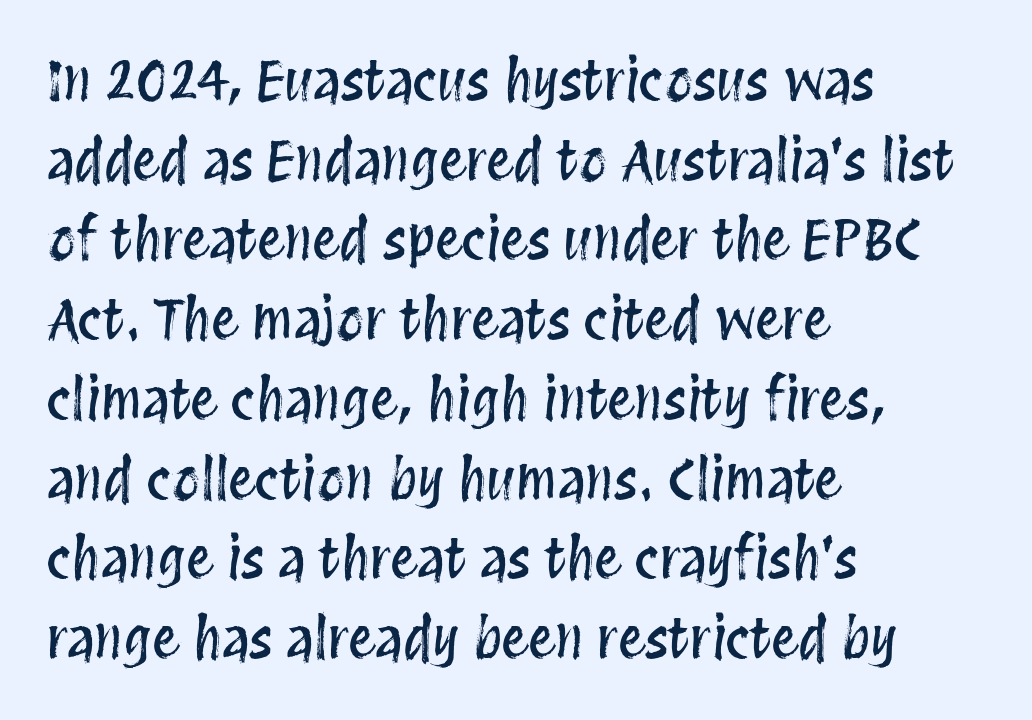
{"italic": "no", "width": "condensed", "stroke_contrast": "medium", "x_height": "large", "monospaced": "no", "underline": "no", "align": "left", "line_spacing": "normal", "line_spacing_ratio": 1.45, "letter_spacing": "normal", "letter_spacing_em": 0.0, "glyph_px": 55}
